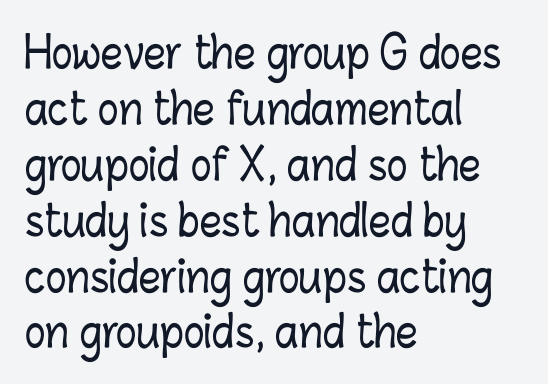
Q: Is the text italic (slanted)? A: No, it is upright.
Q: Is the text underlined? A: No.
Q: How is the paragraph aligned? A: Left-aligned.
Q: Is the spacing between letters normal or unusually wide? A: Normal.
Q: Is the spacing between lines tight, normal or loose? A: Normal.
Q: Width (condensed, normal, or wide)? A: Condensed.
Q: Stroke contrast? A: Low.
Q: x-height? A: Medium.
Q: Monospaced? A: No.
